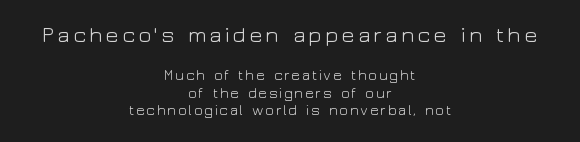
{"italic": "no", "bold": "no", "underline": "no", "align": "center", "line_spacing_ratio": 1.22, "larger_block": "first", "size_ratio": 1.57, "glyph_px": 22}
